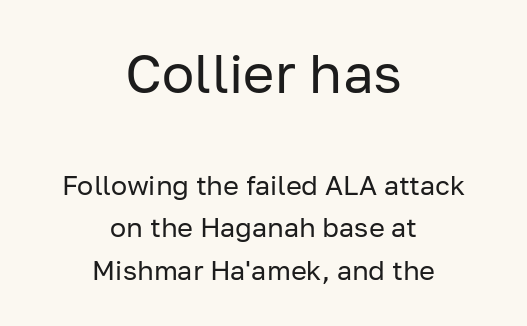
The image shows 54 px regular-weight sans-serif type, upright; set centered, normal line spacing (1.57x), normal letter spacing, not underlined; the first (top) block is 2.0x larger; low stroke contrast and a medium x-height.
